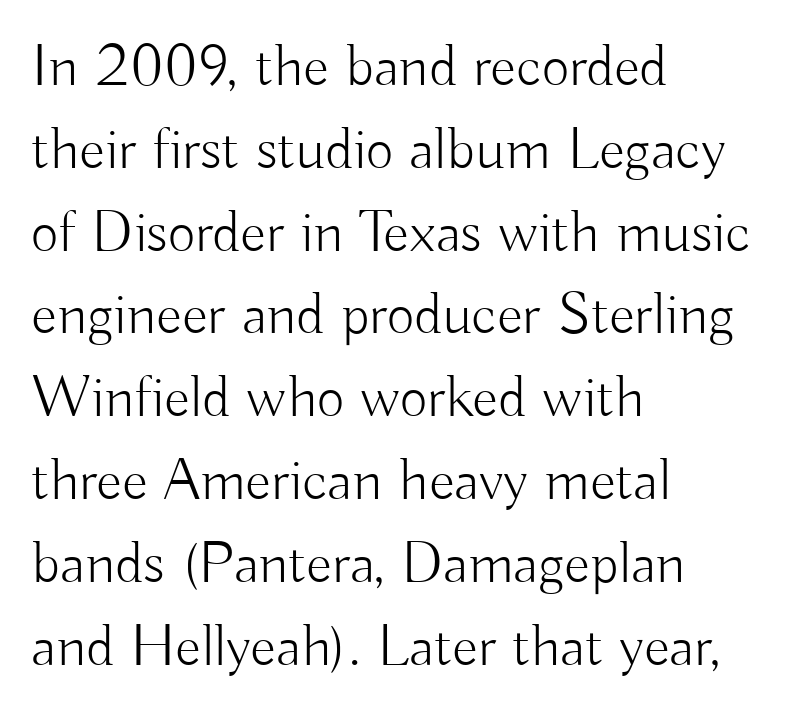
The image shows 60 px light sans-serif type, upright; set left-aligned, normal line spacing (1.38x), normal letter spacing, not underlined; low stroke contrast and a small x-height.
